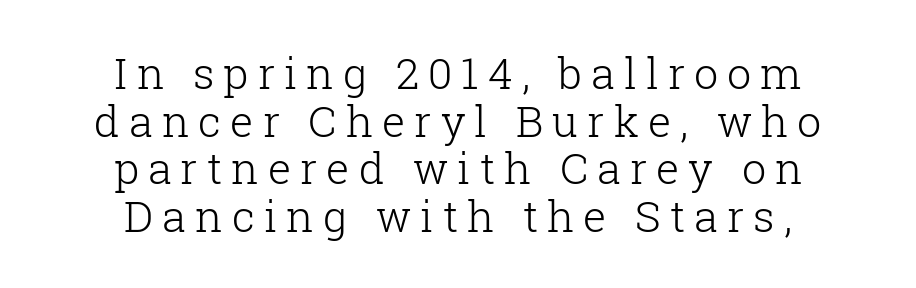
The image shows 43 px light serif type, upright; set centered, tight line spacing (1.11x), unusually wide letter spacing (+0.21 em), not underlined; low stroke contrast and a medium x-height.
